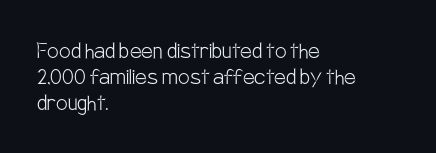
Any mark beneath the type? The region is blank. Leading: reduced. You could call the tracking neutral — neither tight nor loose. The font sits on the lighter half of the weight spectrum, regular included. Vertical strokes here are truly vertical. The rag falls on the right side of this text block.
